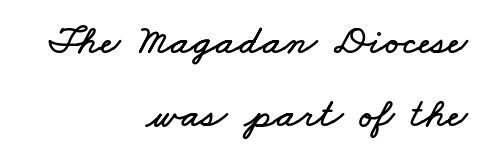
The passage shown is typed in a proportional face where columns would drift. There is no visible air inserted between adjacent glyphs. Layout note: lines flush right. The area under the type is left untouched.
